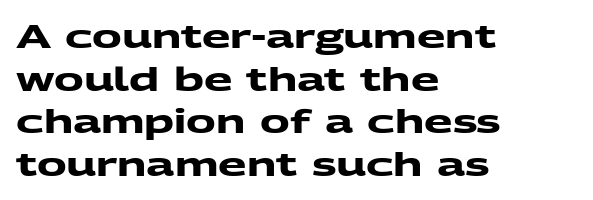
The image shows 33 px heavy, wide sans-serif type; set left-aligned, normal line spacing (1.29x), normal letter spacing, not underlined; medium stroke contrast and a medium x-height.
